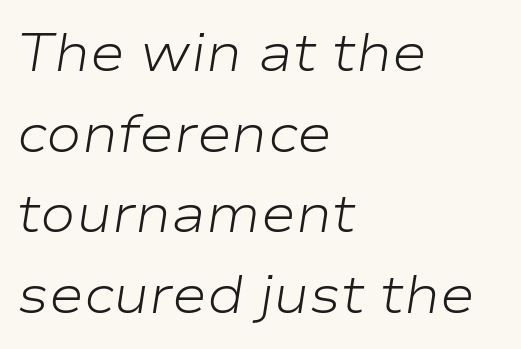
Q: Is the text bold? A: No.
Q: Is the text italic (slanted)? A: Yes, it leans right by about 9 degrees.
Q: Is the text underlined? A: No.
Q: How is the paragraph aligned? A: Left-aligned.
Q: Is the spacing between letters normal or unusually wide? A: Normal.
Q: Is the spacing between lines tight, normal or loose? A: Normal.
Q: Width (condensed, normal, or wide)? A: Wide.
Q: Stroke contrast? A: Low.
Q: x-height? A: Medium.
Q: Monospaced? A: No.
